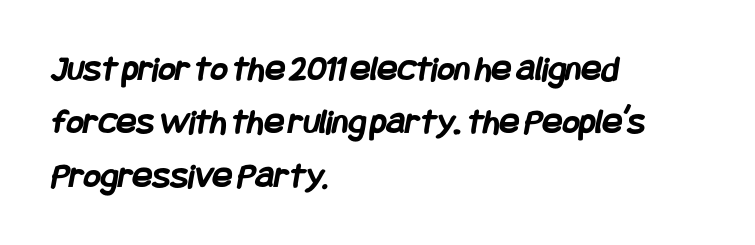
{"serif": "no", "bold": "yes", "weight": "semibold", "width": "condensed", "stroke_contrast": "low", "x_height": "large", "underline": "no", "align": "left", "line_spacing": "normal", "line_spacing_ratio": 1.44, "letter_spacing": "normal", "letter_spacing_em": 0.0, "glyph_px": 37}
